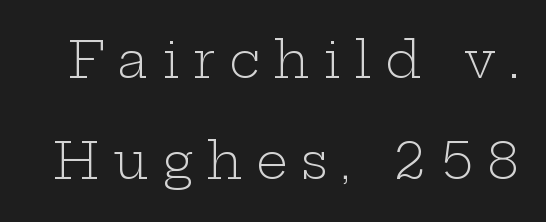
Q: Is the text bold? A: No.
Q: Is the text italic (slanted)? A: No, it is upright.
Q: Is the typeface a serif or a sans-serif typeface? A: Serif.
Q: Is the text underlined? A: No.
Q: Is the spacing between letters normal or unusually wide? A: Unusually wide.
Q: Is the spacing between lines tight, normal or loose? A: Loose.
Q: Width (condensed, normal, or wide)? A: Wide.
Q: Stroke contrast? A: Low.
Q: x-height? A: Medium.
Q: Monospaced? A: No.
